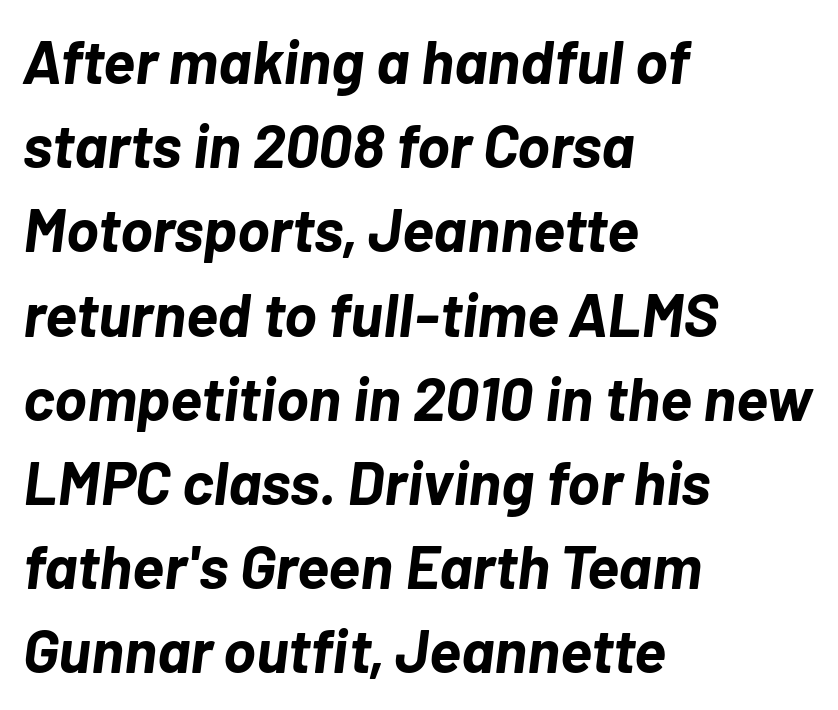
Q: Is the text bold? A: Yes.
Q: Is the text italic (slanted)? A: Yes, it leans right by about 7 degrees.
Q: Is the text underlined? A: No.
Q: How is the paragraph aligned? A: Left-aligned.
Q: Is the spacing between letters normal or unusually wide? A: Normal.
Q: Is the spacing between lines tight, normal or loose? A: Normal.
Q: Width (condensed, normal, or wide)? A: Normal.
Q: Stroke contrast? A: Low.
Q: x-height? A: Medium.
Q: Monospaced? A: No.
